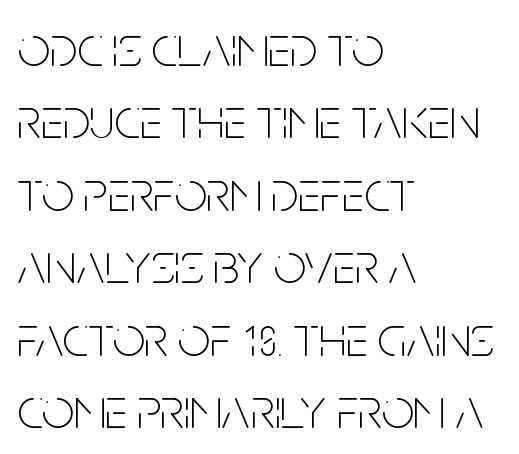
The image shows 57 px thin, condensed sans-serif type, upright; set left-aligned, normal line spacing (1.27x), normal letter spacing, not underlined; low stroke contrast and a large x-height.
